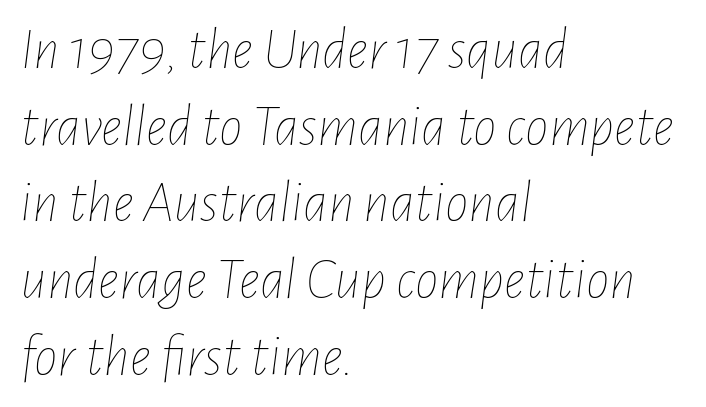
{"italic": "yes", "lean": "right", "slant_degrees": 7, "bold": "no", "weight": "thin", "width": "condensed", "stroke_contrast": "low", "x_height": "medium", "monospaced": "no", "underline": "no", "align": "left", "line_spacing": "normal", "line_spacing_ratio": 1.3, "letter_spacing": "normal", "letter_spacing_em": 0.0, "glyph_px": 59}
